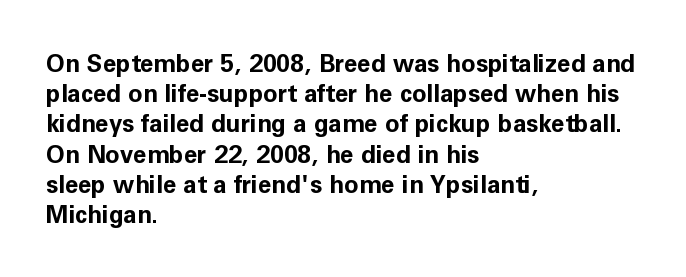
{"italic": "no", "bold": "yes", "underline": "no", "align": "left", "line_spacing": "normal", "line_spacing_ratio": 1.26, "letter_spacing": "normal", "letter_spacing_em": 0.0, "glyph_px": 24}
